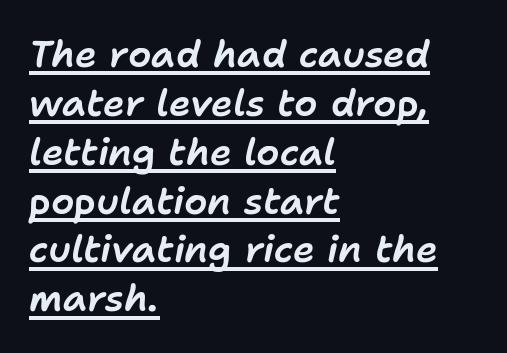
The image shows 37 px text type, italic (leaning right); set left-aligned, normal line spacing (1.32x), normal letter spacing, underlined; low stroke contrast and a medium x-height.
